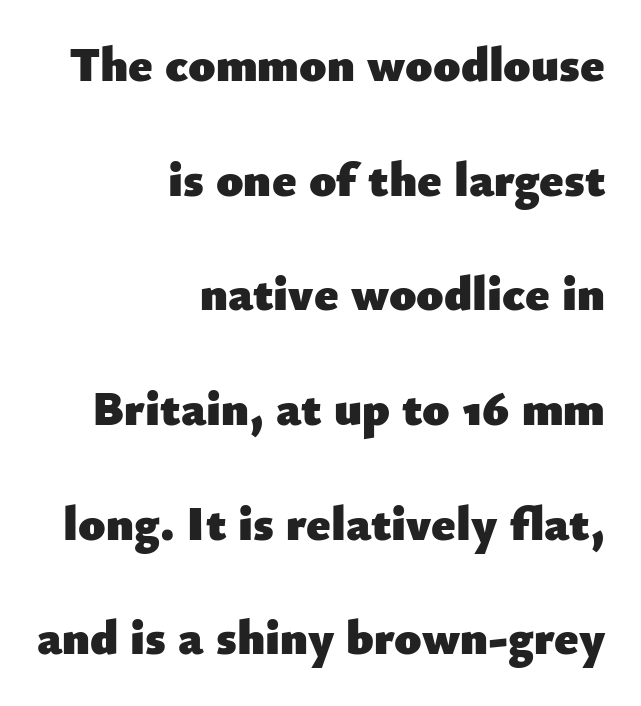
The image shows 49 px heavy sans-serif type, upright; set right-aligned, loose line spacing (2.34x), normal letter spacing, not underlined; low stroke contrast and a small x-height.
